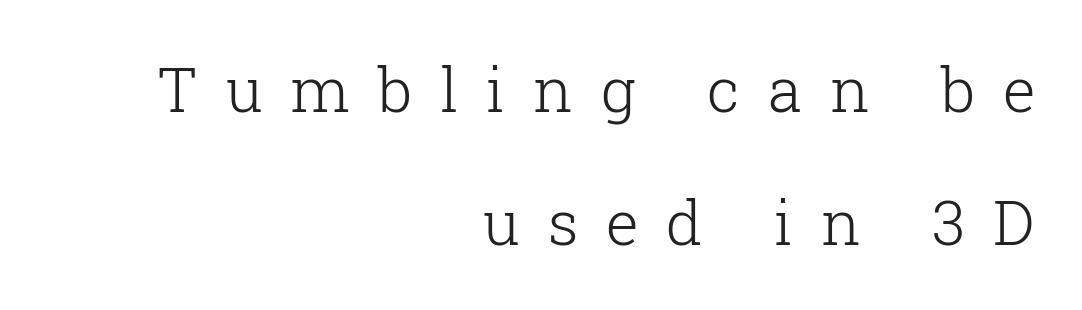
No heavy texture on the line: the type isn't bold. A clean baseline with only descenders dipping below it. The passage shown is typeset with a serif family. This sample has the flowing, uneven cadence of proportional lettering.
